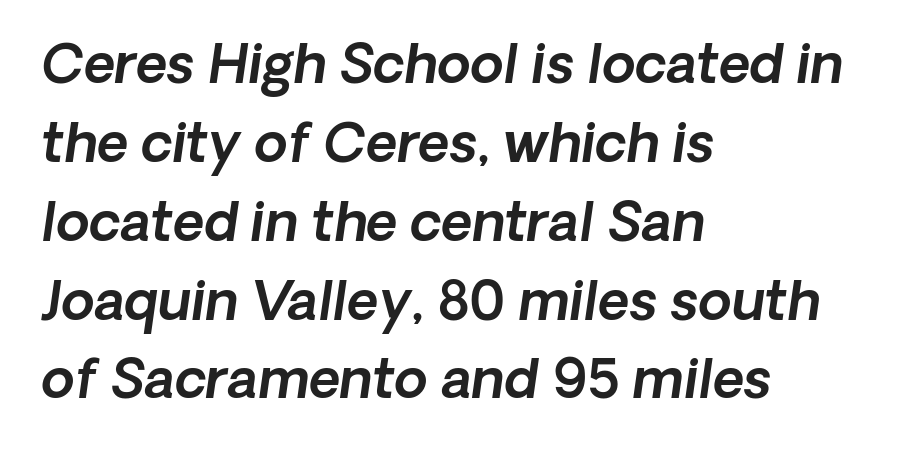
The image shows 54 px text type, italic (leaning right); set left-aligned, normal line spacing (1.46x), normal letter spacing, not underlined; a medium x-height.
